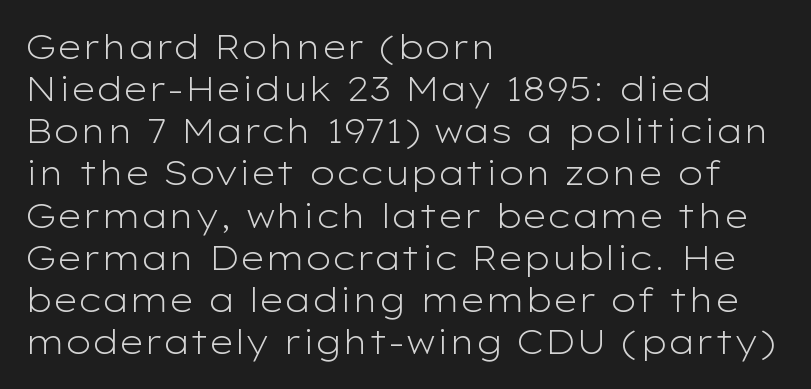
Q: Is the text bold? A: No.
Q: Is the text italic (slanted)? A: No, it is upright.
Q: Is the typeface a serif or a sans-serif typeface? A: Sans-serif.
Q: Is the text underlined? A: No.
Q: How is the paragraph aligned? A: Left-aligned.
Q: Is the spacing between letters normal or unusually wide? A: Normal.
Q: Width (condensed, normal, or wide)? A: Wide.
Q: Stroke contrast? A: Low.
Q: x-height? A: Medium.
Q: Monospaced? A: No.
